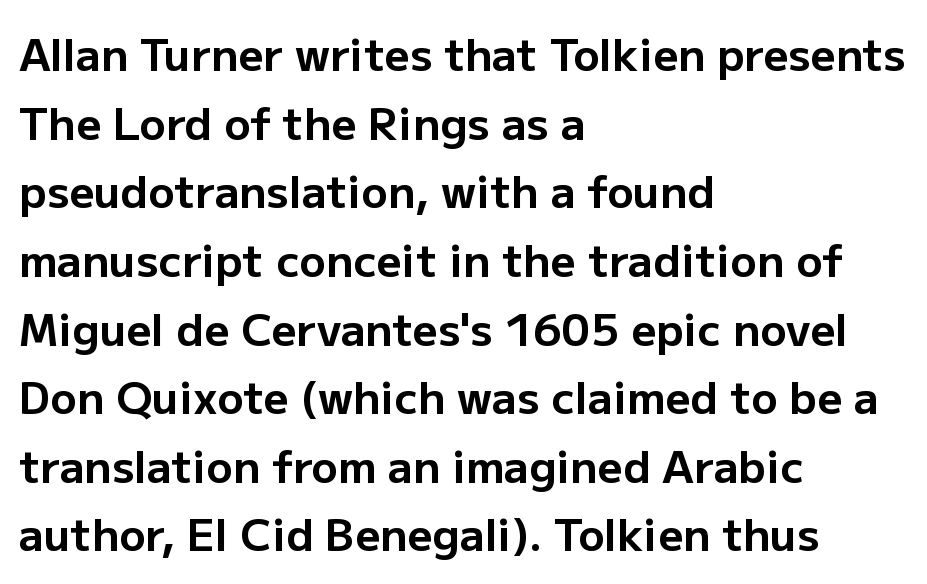
{"serif": "no", "italic": "no", "bold": "yes", "weight": "bold", "width": "normal", "stroke_contrast": "low", "x_height": "medium", "monospaced": "no", "underline": "no", "align": "left", "line_spacing": "normal", "line_spacing_ratio": 1.56, "letter_spacing": "normal", "letter_spacing_em": 0.0, "glyph_px": 44}
